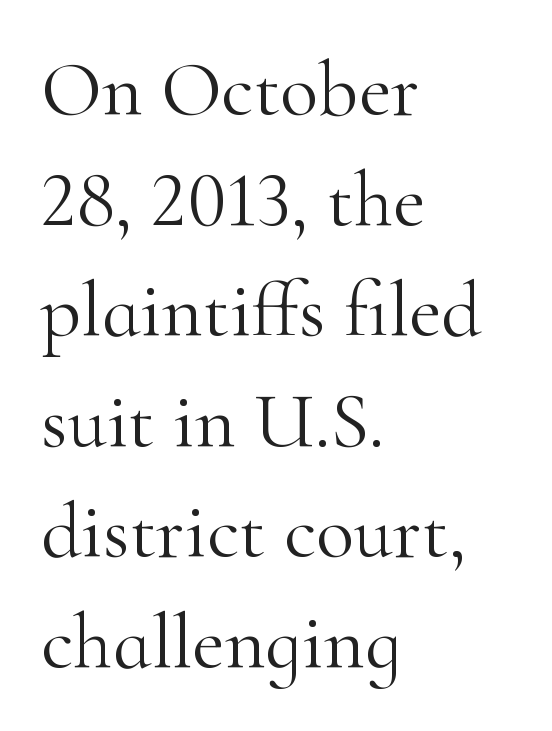
The image shows 79 px light serif type, upright; set left-aligned, normal line spacing (1.4x), normal letter spacing, not underlined; high stroke contrast and a small x-height.
